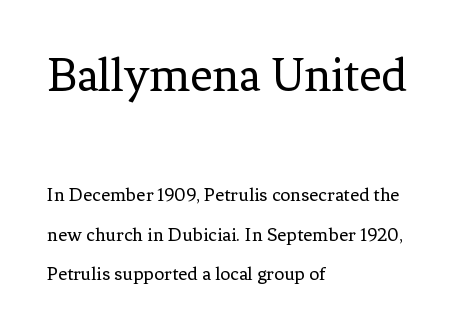
Q: Is the text bold? A: No.
Q: Is the text italic (slanted)? A: No, it is upright.
Q: Is the typeface a serif or a sans-serif typeface? A: Serif.
Q: Is the text underlined? A: No.
Q: How is the paragraph aligned? A: Left-aligned.
Q: Is the spacing between letters normal or unusually wide? A: Normal.
Q: Is the spacing between lines tight, normal or loose? A: Loose.
Q: Which block of text is set in a larger size, the first (top) or the second (bottom)? A: The first (top) one.
Q: Width (condensed, normal, or wide)? A: Normal.
Q: Stroke contrast? A: Low.
Q: x-height? A: Medium.
Q: Monospaced? A: No.
